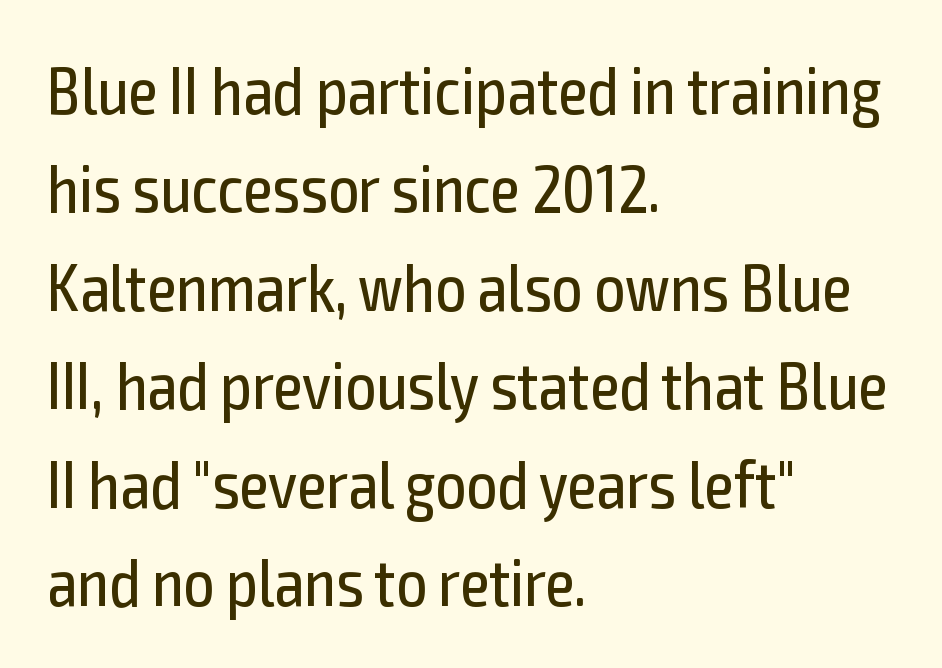
{"serif": "no", "italic": "no", "bold": "no", "weight": "regular", "width": "condensed", "x_height": "medium", "monospaced": "no", "underline": "no", "align": "left", "line_spacing": "normal", "line_spacing_ratio": 1.47, "letter_spacing": "normal", "letter_spacing_em": 0.0, "glyph_px": 67}
